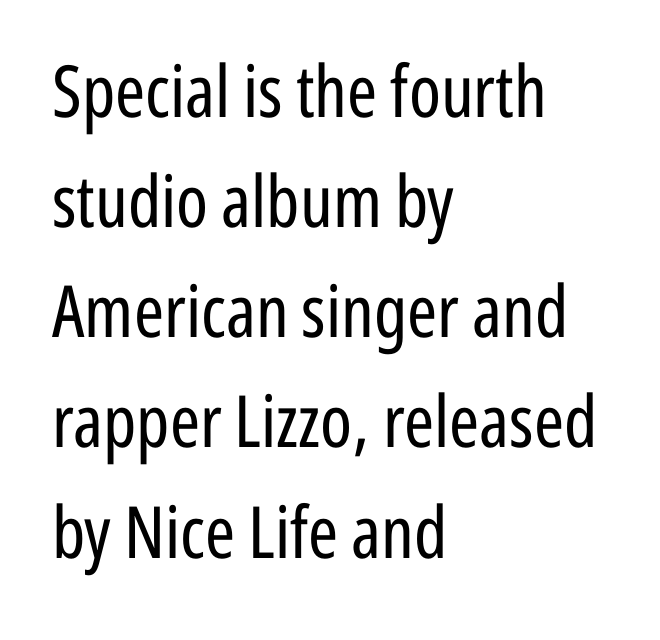
The image shows 72 px regular-weight, condensed sans-serif type, upright; set left-aligned, normal line spacing (1.53x), normal letter spacing, not underlined; low stroke contrast and a medium x-height.
